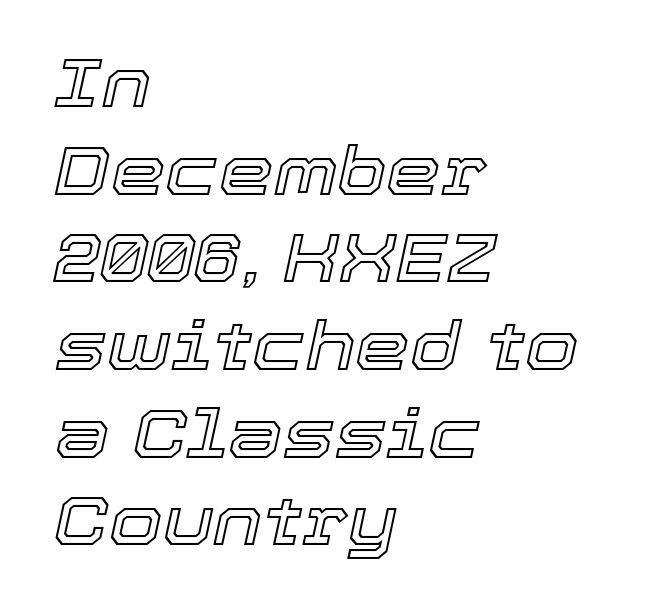
{"italic": "yes", "lean": "right", "slant_degrees": 12, "width": "normal", "x_height": "medium", "monospaced": "no", "underline": "no", "align": "left", "line_spacing": "normal", "line_spacing_ratio": 1.27, "letter_spacing": "normal", "letter_spacing_em": 0.0, "glyph_px": 69}
